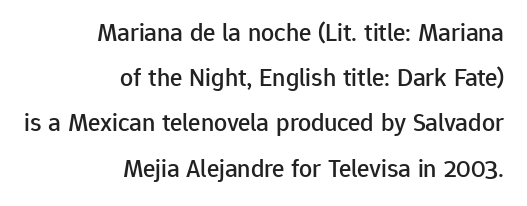
The image shows 26 px text type, upright; set right-aligned, line spacing 1.74x, normal letter spacing, not underlined.
